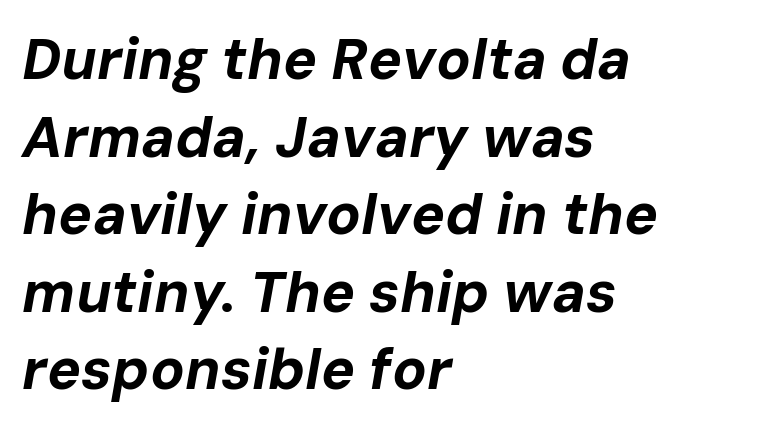
The image shows 57 px bold type, italic (leaning right); set left-aligned, normal line spacing (1.36x), normal letter spacing, not underlined; low stroke contrast and a medium x-height.
